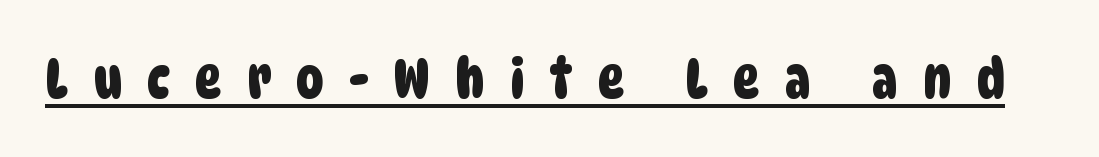
{"serif": "no", "width": "condensed", "stroke_contrast": "low", "x_height": "large", "monospaced": "no", "underline": "yes", "letter_spacing": "wide", "letter_spacing_em": 0.46, "glyph_px": 55}
